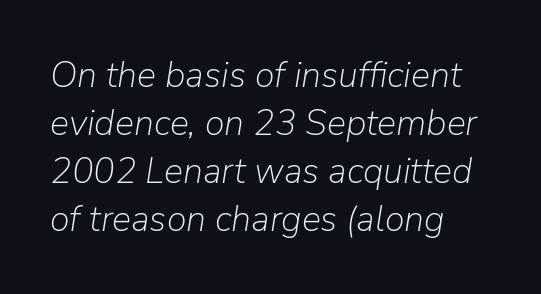
Q: Is the text bold? A: No.
Q: Is the text italic (slanted)? A: Yes, it leans right by about 9 degrees.
Q: Is the text underlined? A: No.
Q: How is the paragraph aligned? A: Left-aligned.
Q: Is the spacing between letters normal or unusually wide? A: Normal.
Q: Is the spacing between lines tight, normal or loose? A: Normal.
Q: Width (condensed, normal, or wide)? A: Normal.
Q: Stroke contrast? A: Low.
Q: x-height? A: Medium.
Q: Monospaced? A: No.
